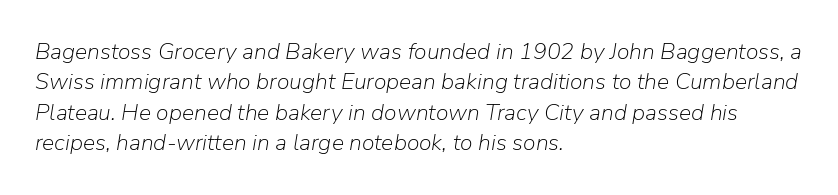
The image shows 23 px text type, italic (leaning right); set left-aligned, normal line spacing (1.32x), normal letter spacing, not underlined.
